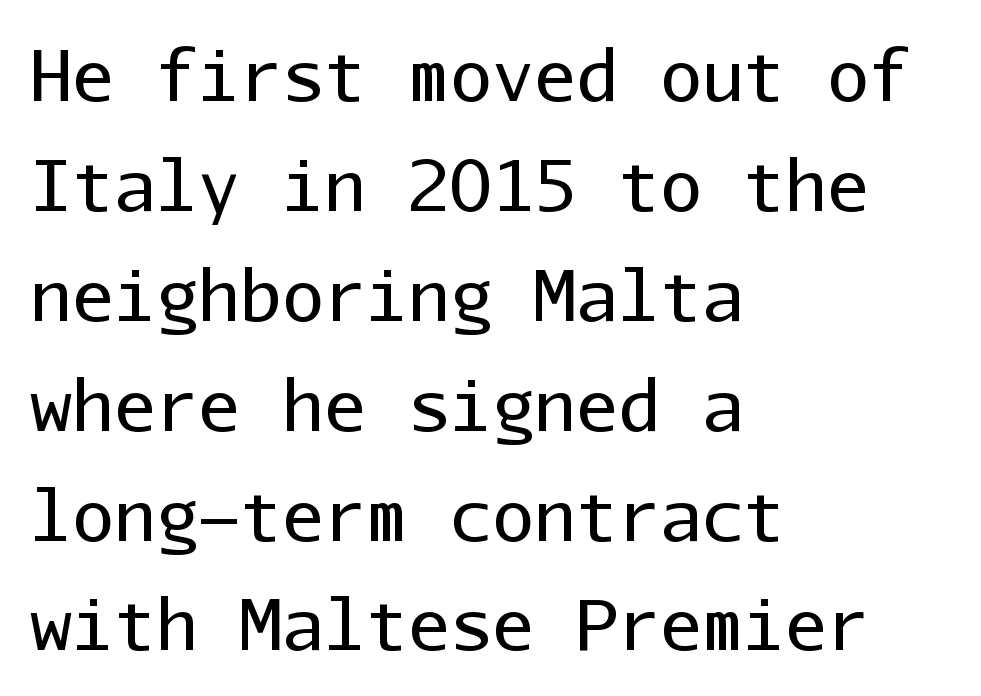
The image shows 70 px regular-weight sans-serif type, upright, monospaced; set left-aligned, normal line spacing (1.57x), normal letter spacing, not underlined; low stroke contrast and a medium x-height.
